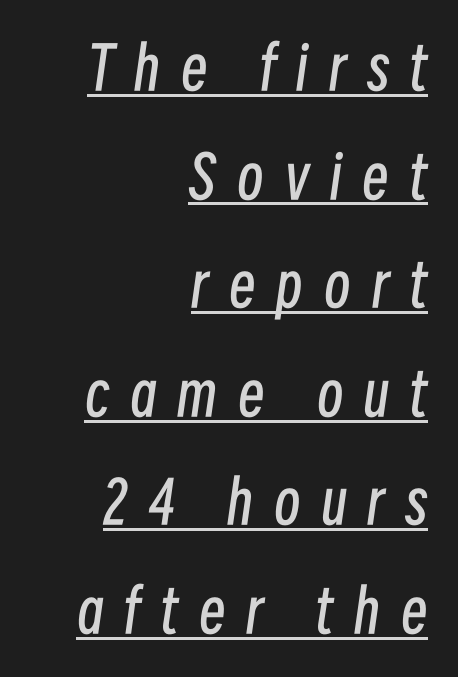
{"italic": "yes", "lean": "right", "slant_degrees": 8, "bold": "no", "weight": "regular", "width": "condensed", "stroke_contrast": "low", "x_height": "medium", "monospaced": "no", "underline": "yes", "align": "right", "line_spacing_ratio": 1.84, "letter_spacing": "wide", "letter_spacing_em": 0.35, "glyph_px": 59}
